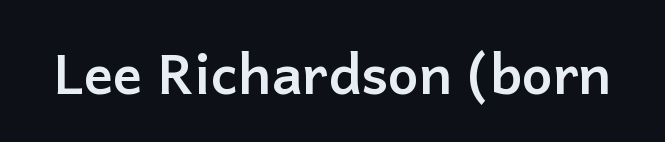
This is sans-serif lettering, the kind often seen on screens and signage. Think of a printed novel: that variable character pitch is what you see here. Glyph-to-glyph distance matches everyday printed text. Style check: upright. Check the space under the baseline: it is left empty.
